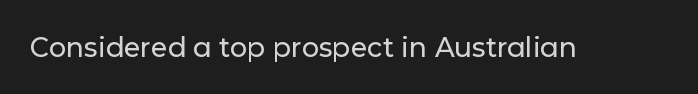
{"italic": "no", "underline": "no", "letter_spacing": "normal", "letter_spacing_em": 0.0, "glyph_px": 27}
